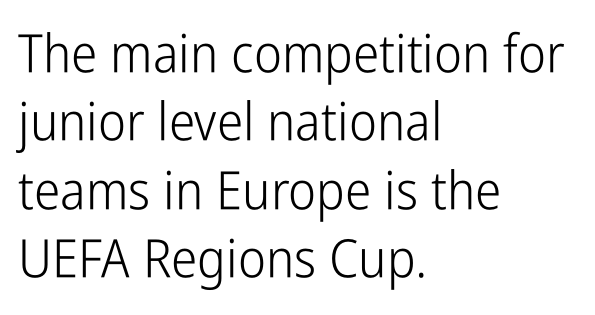
Q: Is the text bold? A: No.
Q: Is the text italic (slanted)? A: No, it is upright.
Q: Is the typeface a serif or a sans-serif typeface? A: Sans-serif.
Q: Is the text underlined? A: No.
Q: How is the paragraph aligned? A: Left-aligned.
Q: Is the spacing between letters normal or unusually wide? A: Normal.
Q: Is the spacing between lines tight, normal or loose? A: Normal.
Q: Width (condensed, normal, or wide)? A: Condensed.
Q: Stroke contrast? A: Low.
Q: x-height? A: Medium.
Q: Monospaced? A: No.
